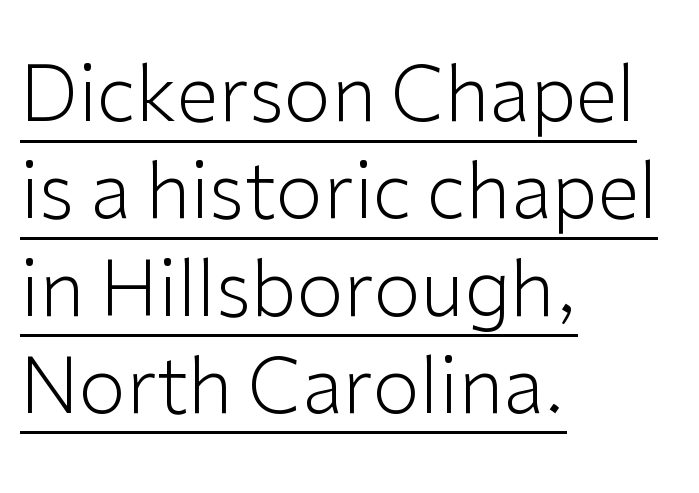
Q: Is the text bold? A: No.
Q: Is the text italic (slanted)? A: No, it is upright.
Q: Is the typeface a serif or a sans-serif typeface? A: Sans-serif.
Q: Is the text underlined? A: Yes.
Q: How is the paragraph aligned? A: Left-aligned.
Q: Is the spacing between letters normal or unusually wide? A: Normal.
Q: Is the spacing between lines tight, normal or loose? A: Normal.
Q: Width (condensed, normal, or wide)? A: Normal.
Q: Stroke contrast? A: Low.
Q: x-height? A: Medium.
Q: Monospaced? A: No.
